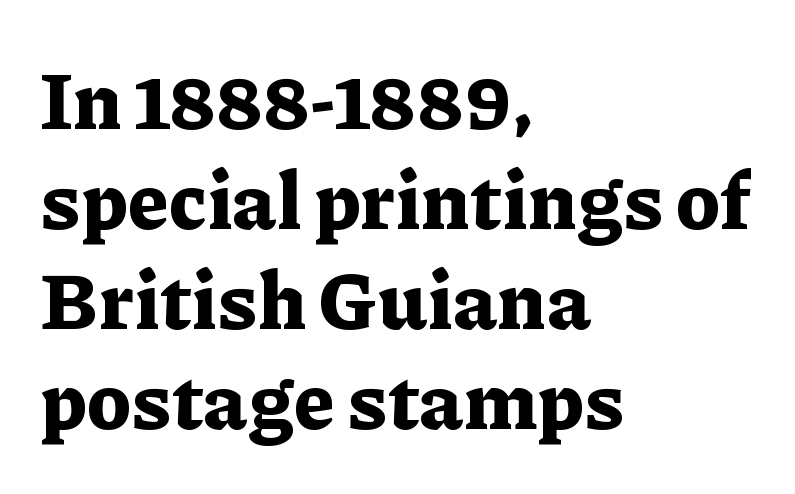
The image shows 80 px bold serif type, upright; set left-aligned, normal line spacing (1.25x), normal letter spacing, not underlined; low stroke contrast and a medium x-height.
